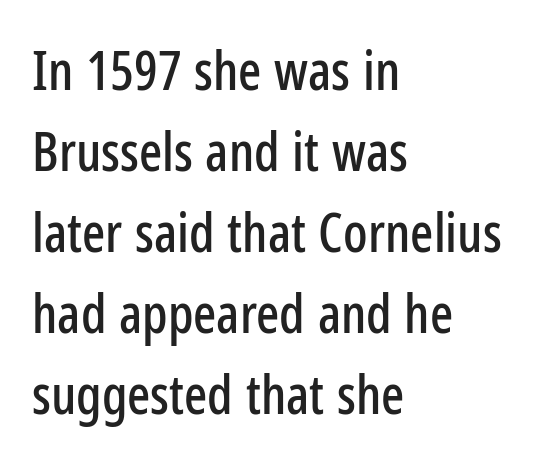
Q: Is the text italic (slanted)? A: No, it is upright.
Q: Is the typeface a serif or a sans-serif typeface? A: Sans-serif.
Q: Is the text underlined? A: No.
Q: How is the paragraph aligned? A: Left-aligned.
Q: Is the spacing between letters normal or unusually wide? A: Normal.
Q: Is the spacing between lines tight, normal or loose? A: Normal.
Q: Width (condensed, normal, or wide)? A: Condensed.
Q: Stroke contrast? A: Low.
Q: x-height? A: Medium.
Q: Monospaced? A: No.
